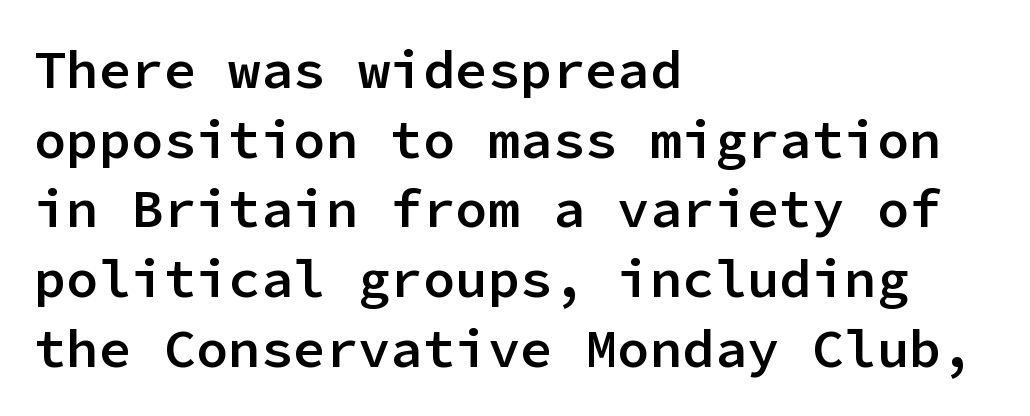
Q: Is the text bold? A: Semi-bold.
Q: Is the text italic (slanted)? A: No, it is upright.
Q: Is the typeface a serif or a sans-serif typeface? A: Sans-serif.
Q: Is the text underlined? A: No.
Q: How is the paragraph aligned? A: Left-aligned.
Q: Is the spacing between letters normal or unusually wide? A: Normal.
Q: Is the spacing between lines tight, normal or loose? A: Normal.
Q: Width (condensed, normal, or wide)? A: Normal.
Q: Stroke contrast? A: Low.
Q: x-height? A: Medium.
Q: Monospaced? A: Yes.
